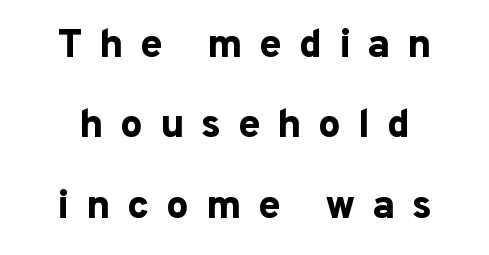
Q: Is the text bold? A: Yes.
Q: Is the text italic (slanted)? A: No, it is upright.
Q: Is the typeface a serif or a sans-serif typeface? A: Sans-serif.
Q: Is the text underlined? A: No.
Q: Is the spacing between letters normal or unusually wide? A: Unusually wide.
Q: Is the spacing between lines tight, normal or loose? A: Loose.
Q: Width (condensed, normal, or wide)? A: Normal.
Q: Stroke contrast? A: Low.
Q: x-height? A: Medium.
Q: Monospaced? A: No.
